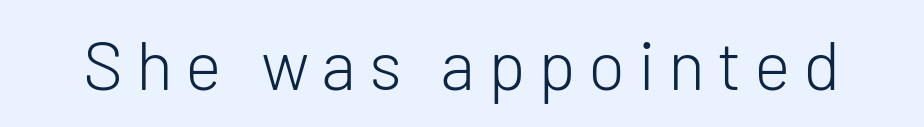
Q: Is the text bold? A: No.
Q: Is the text italic (slanted)? A: No, it is upright.
Q: Is the typeface a serif or a sans-serif typeface? A: Sans-serif.
Q: Is the text underlined? A: No.
Q: Width (condensed, normal, or wide)? A: Normal.
Q: Stroke contrast? A: Low.
Q: x-height? A: Medium.
Q: Monospaced? A: No.
